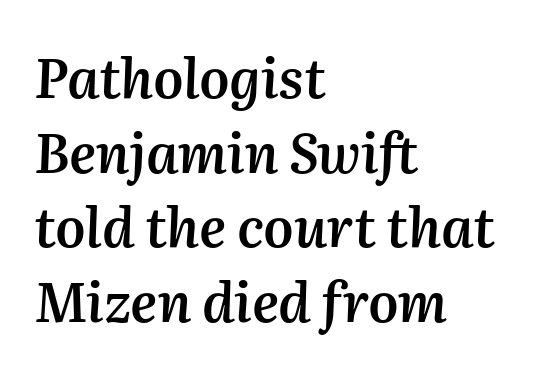
Q: Is the text bold? A: Semi-bold.
Q: Is the text italic (slanted)? A: Yes, it leans right by about 2 degrees.
Q: Is the text underlined? A: No.
Q: How is the paragraph aligned? A: Left-aligned.
Q: Is the spacing between letters normal or unusually wide? A: Normal.
Q: Is the spacing between lines tight, normal or loose? A: Normal.
Q: Width (condensed, normal, or wide)? A: Normal.
Q: Stroke contrast? A: Medium.
Q: x-height? A: Medium.
Q: Monospaced? A: No.
